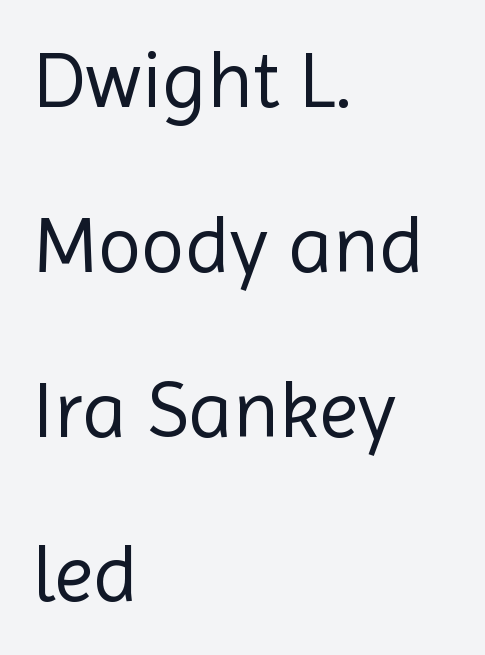
Between one letter and the next there's only the usual sliver of space. Does the copy run flush right? No — it runs flush left. The lettering stays uniformly vertical, giving the passage a roman look. Descender tails drop into unmarked territory.
